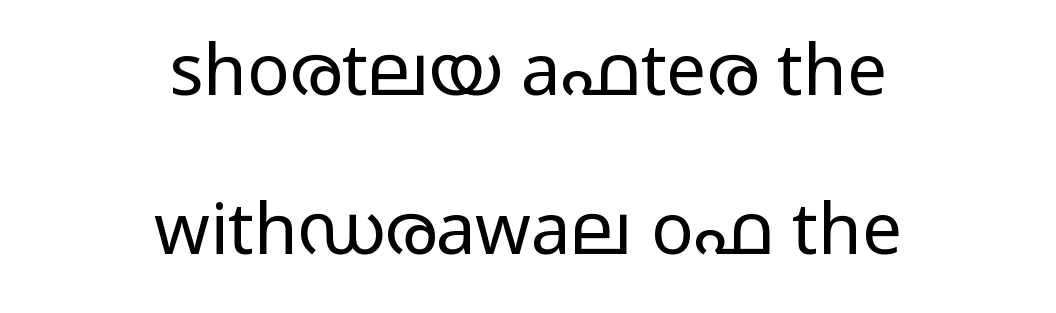
The image shows 71 px regular-weight, wide sans-serif type, upright; set centered, loose line spacing (2.24x), normal letter spacing, not underlined; low stroke contrast and a medium x-height.
